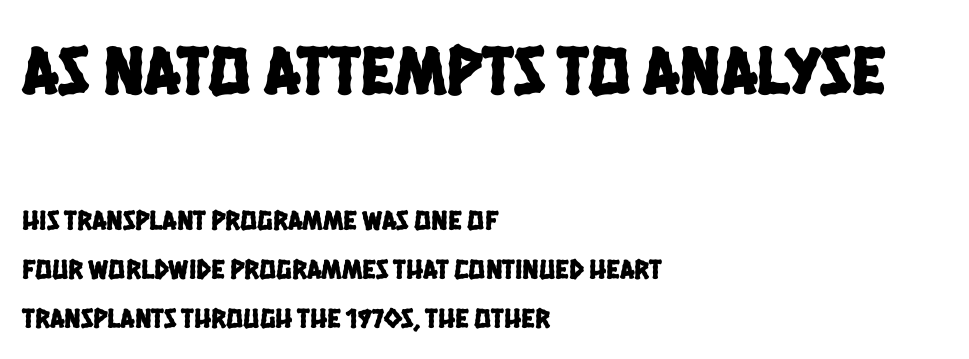
The earlier block is typeset at a bigger size than the later block. Each word holds together tightly as a unit, with standard inter-letter gaps. The letters advance in unequal steps, a hallmark of proportional type. Note: no serifs on the glyphs. Just letters on the line, the space beneath them empty.
